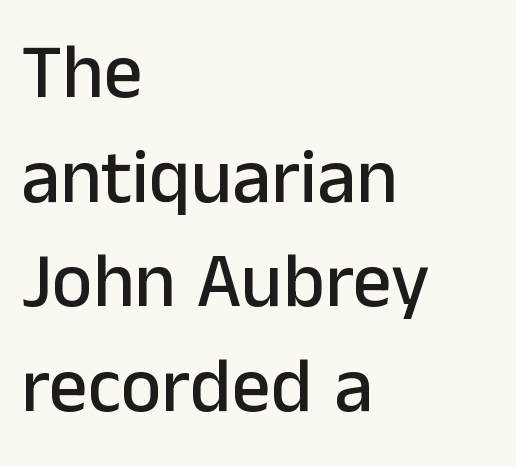
Q: Is the text italic (slanted)? A: No, it is upright.
Q: Is the typeface a serif or a sans-serif typeface? A: Sans-serif.
Q: Is the text underlined? A: No.
Q: How is the paragraph aligned? A: Left-aligned.
Q: Is the spacing between letters normal or unusually wide? A: Normal.
Q: Is the spacing between lines tight, normal or loose? A: Normal.
Q: Width (condensed, normal, or wide)? A: Normal.
Q: Stroke contrast? A: Low.
Q: x-height? A: Medium.
Q: Monospaced? A: No.
